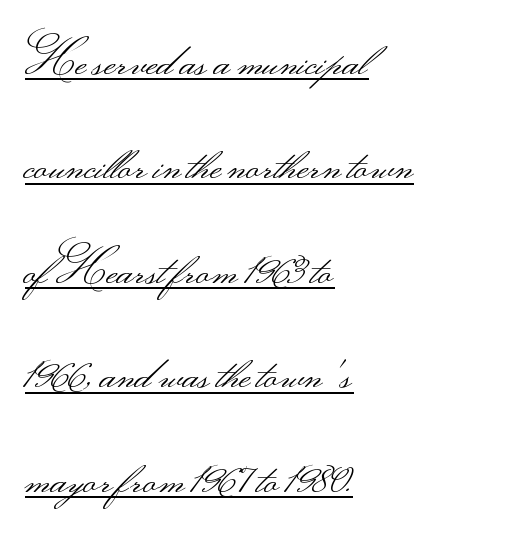
{"serif": "no", "bold": "no", "weight": "light", "width": "wide", "stroke_contrast": "medium", "monospaced": "no", "underline": "yes", "align": "left", "line_spacing": "loose", "line_spacing_ratio": 2.32, "letter_spacing": "normal", "letter_spacing_em": 0.0, "glyph_px": 45}
